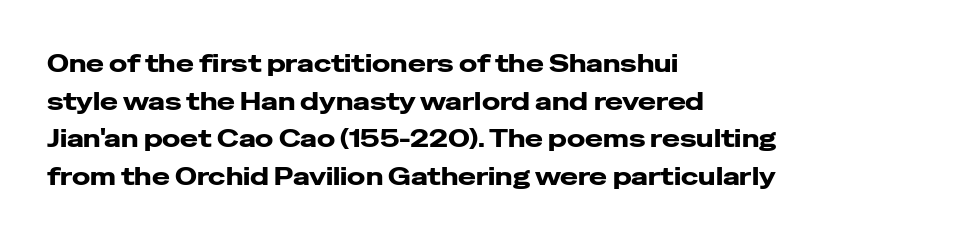
{"italic": "no", "underline": "no", "align": "left", "line_spacing": "normal", "line_spacing_ratio": 1.57, "letter_spacing": "normal", "letter_spacing_em": 0.0, "glyph_px": 24}
